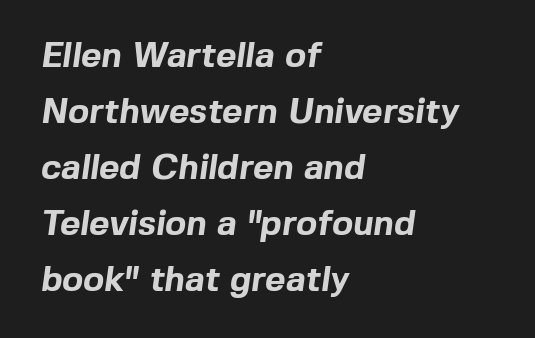
The image shows 35 px bold sans-serif type; set left-aligned, normal line spacing (1.6x), normal letter spacing, not underlined; a medium x-height.
